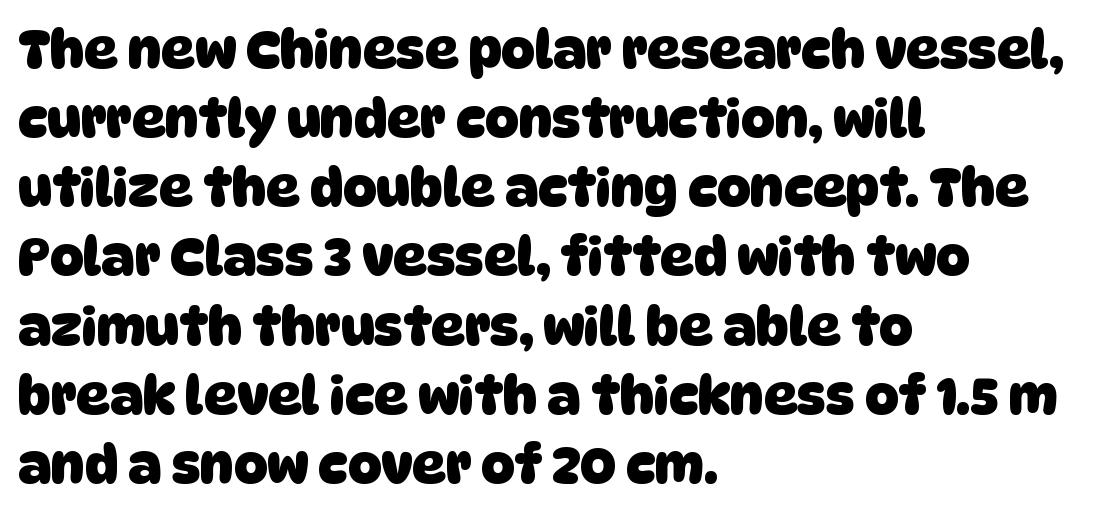
Each row of text sits above clean, open space. The letters are bold, with thick, heavy strokes. How would I describe the line gaps? Plain and ordinary. Do the characters align in a grid? No, the font is proportional. The rendering anchors every line to the left-hand side.
